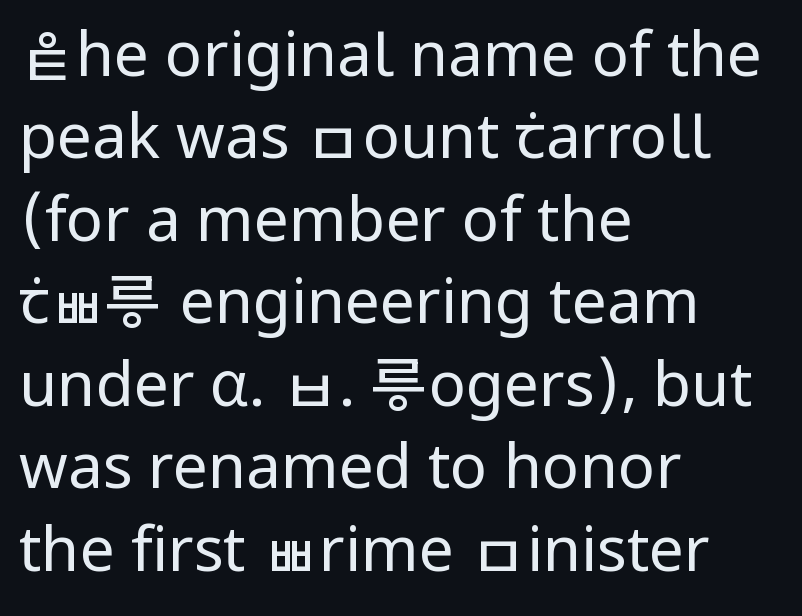
Look at the tracking — it's just the regular setting, nothing added. No extra ink here — the face is not bold. The typesetter chose a ragged-right arrangement here. Character widths vary here, with narrow letters taking less room than wide ones.
